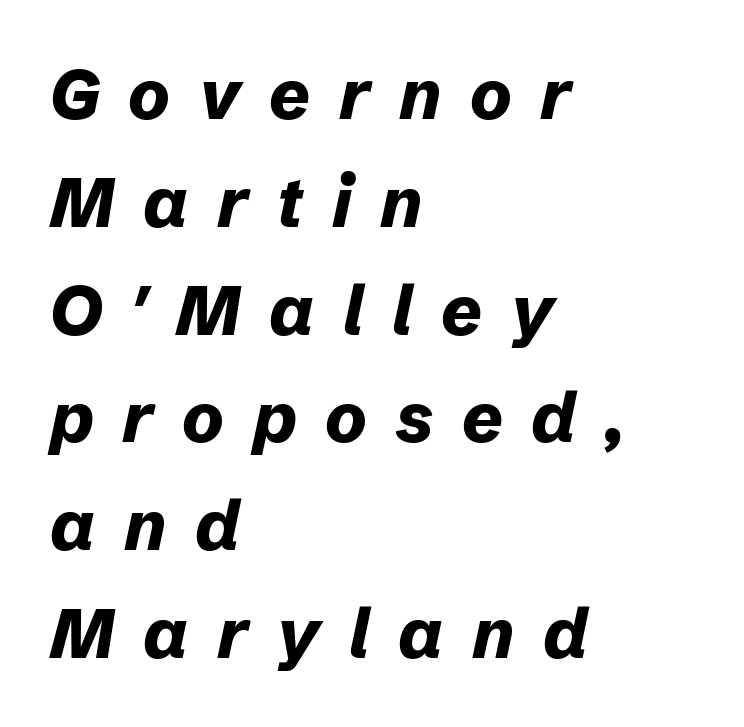
Q: Is the text bold? A: Yes.
Q: Is the text italic (slanted)? A: Yes, it leans right by about 12 degrees.
Q: Is the text underlined? A: No.
Q: How is the paragraph aligned? A: Left-aligned.
Q: Is the spacing between letters normal or unusually wide? A: Unusually wide.
Q: Is the spacing between lines tight, normal or loose? A: Normal.
Q: Width (condensed, normal, or wide)? A: Normal.
Q: Stroke contrast? A: Low.
Q: x-height? A: Medium.
Q: Monospaced? A: No.
